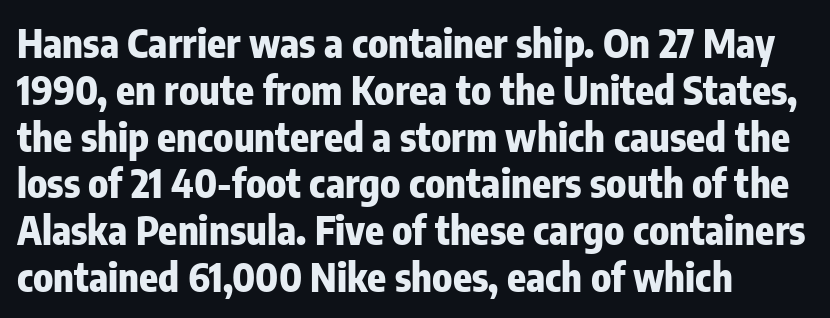
The image shows 39 px heavy, condensed sans-serif type, upright; set left-aligned, line spacing 1.2x, normal letter spacing, not underlined; low stroke contrast and a medium x-height.
